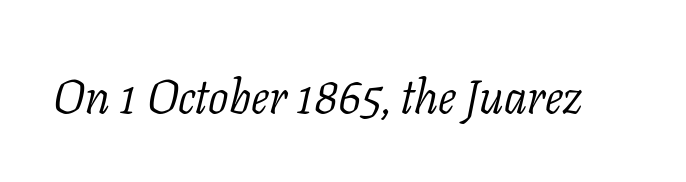
These lines keep a tight, regular rhythm from letter to letter. A serif font was chosen for this passage. Decoration check: the copy has no underline. These lines were composed using italics.
